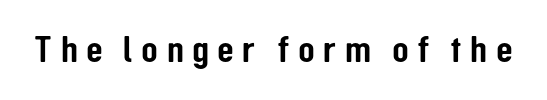
The image shows 39 px condensed sans-serif type, upright; set unusually wide letter spacing (+0.21 em), not underlined; low stroke contrast and a medium x-height.
